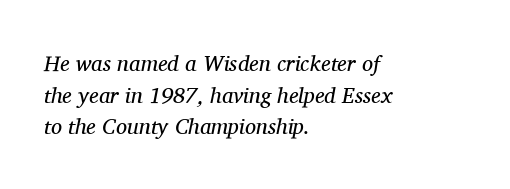
Q: Is the text bold? A: No.
Q: Is the text italic (slanted)? A: Yes, it leans right by about 11 degrees.
Q: Is the text underlined? A: No.
Q: How is the paragraph aligned? A: Left-aligned.
Q: Is the spacing between letters normal or unusually wide? A: Normal.
Q: Is the spacing between lines tight, normal or loose? A: Normal.
